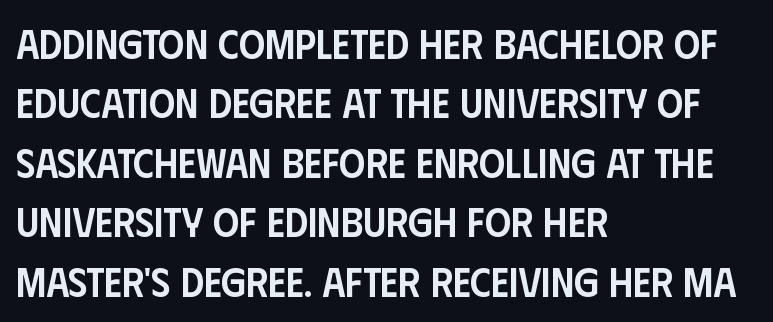
{"serif": "no", "italic": "no", "bold": "semi", "weight": "semibold", "width": "condensed", "stroke_contrast": "low", "x_height": "large", "monospaced": "no", "underline": "no", "align": "left", "line_spacing": "normal", "line_spacing_ratio": 1.45, "letter_spacing": "normal", "letter_spacing_em": 0.0, "glyph_px": 41}
